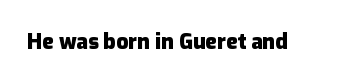
The image shows 21 px bold type, upright; set normal letter spacing, not underlined.
